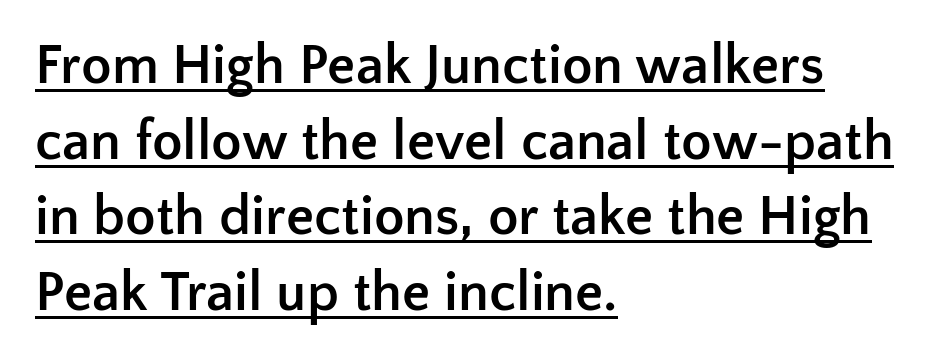
{"serif": "no", "italic": "no", "bold": "yes", "weight": "semibold", "width": "normal", "stroke_contrast": "low", "x_height": "medium", "monospaced": "no", "underline": "yes", "align": "left", "line_spacing": "normal", "line_spacing_ratio": 1.35, "letter_spacing": "normal", "letter_spacing_em": 0.0, "glyph_px": 56}
